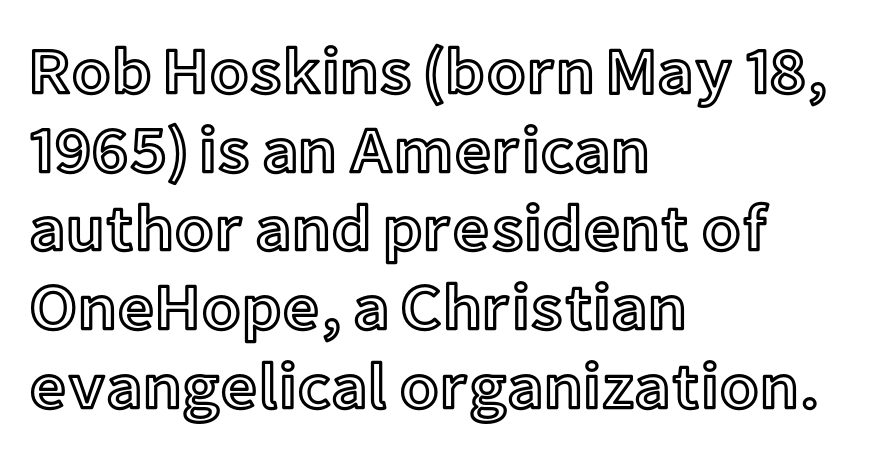
{"italic": "no", "width": "normal", "x_height": "medium", "monospaced": "no", "underline": "no", "align": "left", "line_spacing_ratio": 1.21, "letter_spacing": "normal", "letter_spacing_em": 0.0, "glyph_px": 65}
